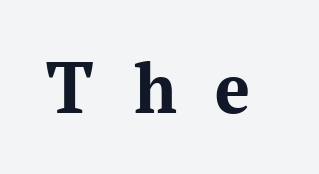
The image shows 77 px bold serif type, upright; set unusually wide letter spacing (+0.5 em), not underlined; medium stroke contrast and a medium x-height.
